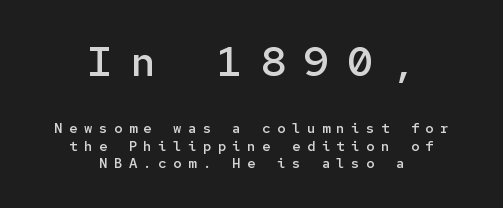
{"serif": "no", "italic": "no", "bold": "semi", "weight": "semibold", "width": "normal", "stroke_contrast": "low", "x_height": "medium", "monospaced": "yes", "underline": "no", "align": "center", "line_spacing": "normal", "line_spacing_ratio": 1.25, "letter_spacing": "wide", "letter_spacing_em": 0.46, "larger_block": "first", "size_ratio": 2.93, "glyph_px": 41}
